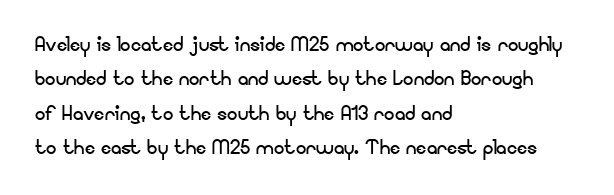
The image shows 26 px text type, upright; set left-aligned, normal line spacing (1.32x), normal letter spacing, not underlined.
